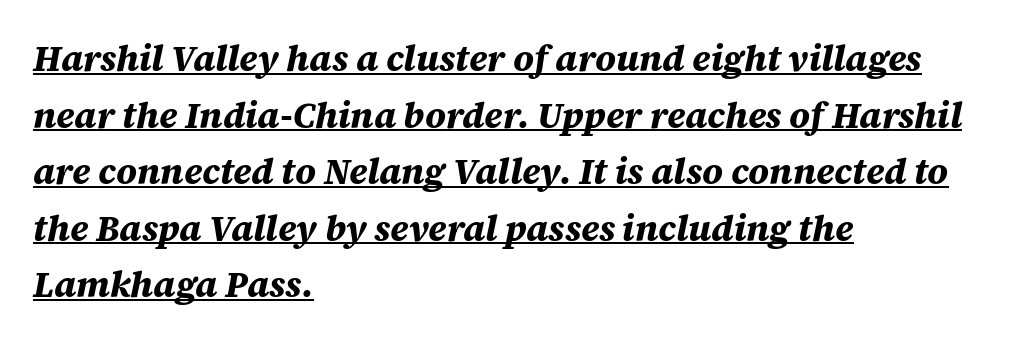
Q: Is the text bold? A: Yes.
Q: Is the text italic (slanted)? A: Yes, it leans right by about 12 degrees.
Q: Is the text underlined? A: Yes.
Q: How is the paragraph aligned? A: Left-aligned.
Q: Is the spacing between letters normal or unusually wide? A: Normal.
Q: Is the spacing between lines tight, normal or loose? A: Normal.
Q: Width (condensed, normal, or wide)? A: Normal.
Q: Stroke contrast? A: Medium.
Q: x-height? A: Large.
Q: Monospaced? A: No.
